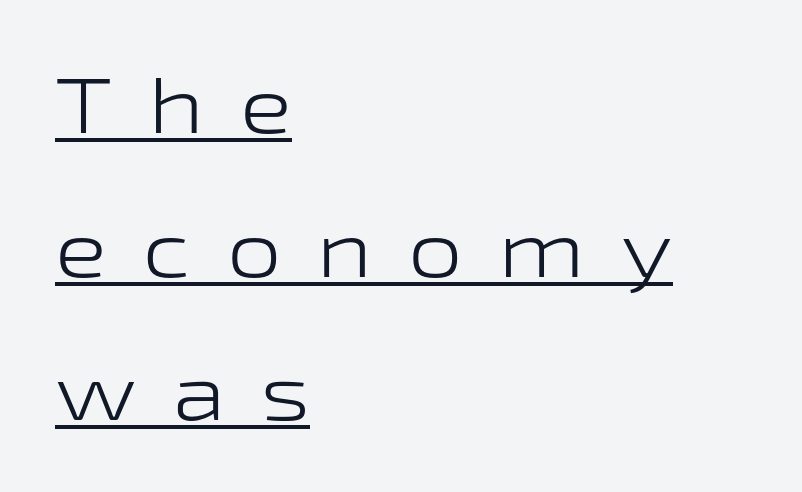
Q: Is the text bold? A: No.
Q: Is the text italic (slanted)? A: No, it is upright.
Q: Is the typeface a serif or a sans-serif typeface? A: Sans-serif.
Q: Is the text underlined? A: Yes.
Q: How is the paragraph aligned? A: Left-aligned.
Q: Is the spacing between letters normal or unusually wide? A: Unusually wide.
Q: Width (condensed, normal, or wide)? A: Wide.
Q: Stroke contrast? A: Low.
Q: x-height? A: Medium.
Q: Monospaced? A: No.
